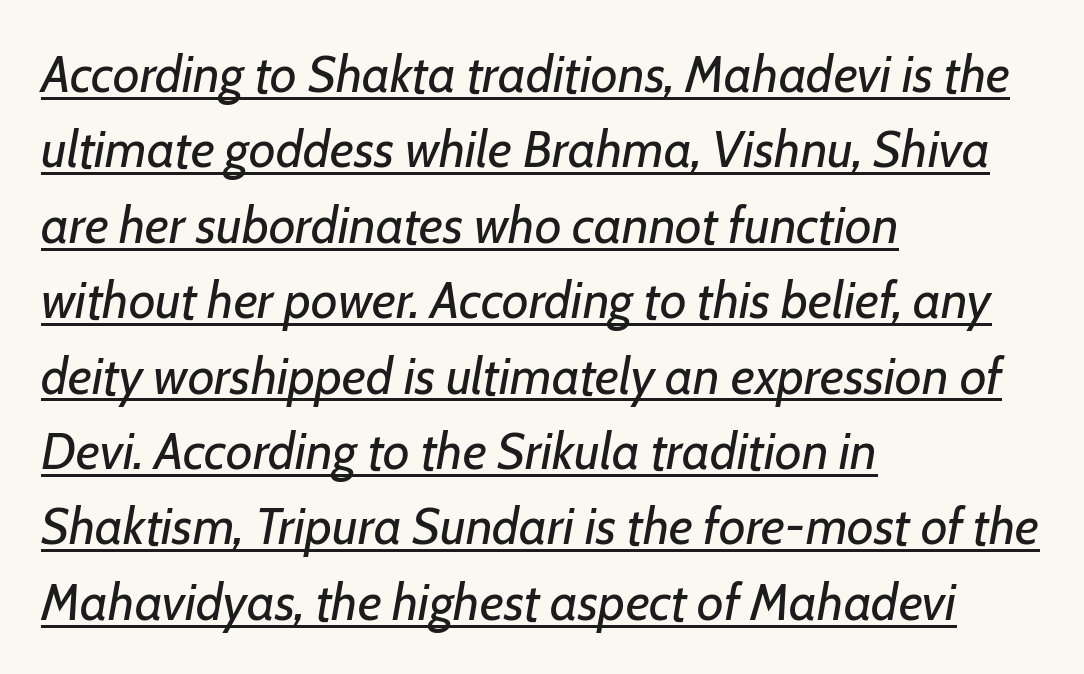
The image shows 52 px regular-weight type, italic (leaning right); set left-aligned, normal line spacing (1.45x), normal letter spacing, underlined; low stroke contrast and a medium x-height.
